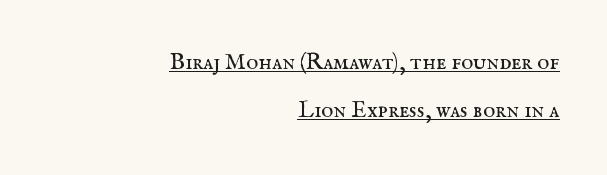
{"italic": "no", "bold": "no", "underline": "yes", "align": "right", "line_spacing": "loose", "line_spacing_ratio": 2.1, "letter_spacing": "normal", "letter_spacing_em": 0.0, "glyph_px": 23}
